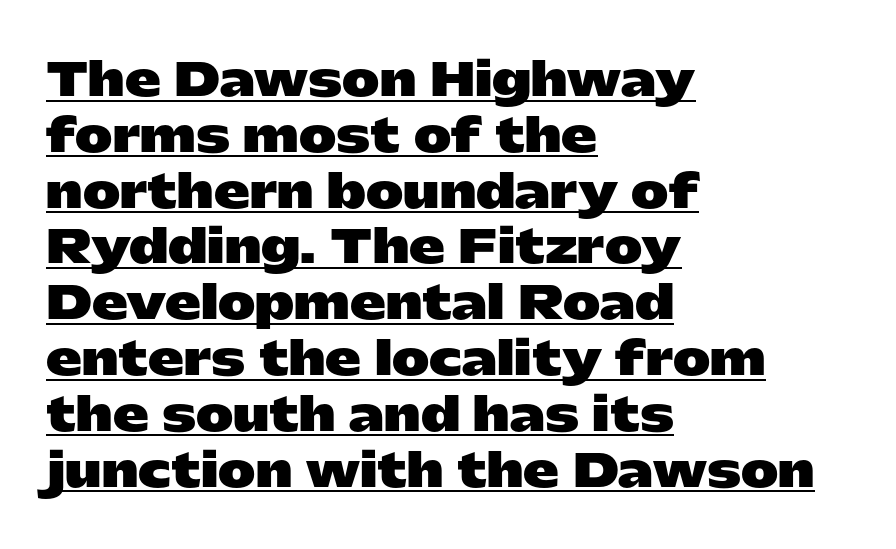
The paragraph shown leans on its left margin. Is this a fixed-width face? No — the glyphs have proportional, varying widths. Every character sits straight up, as roman type does. Descenders here cross a horizontal rule under the line.
